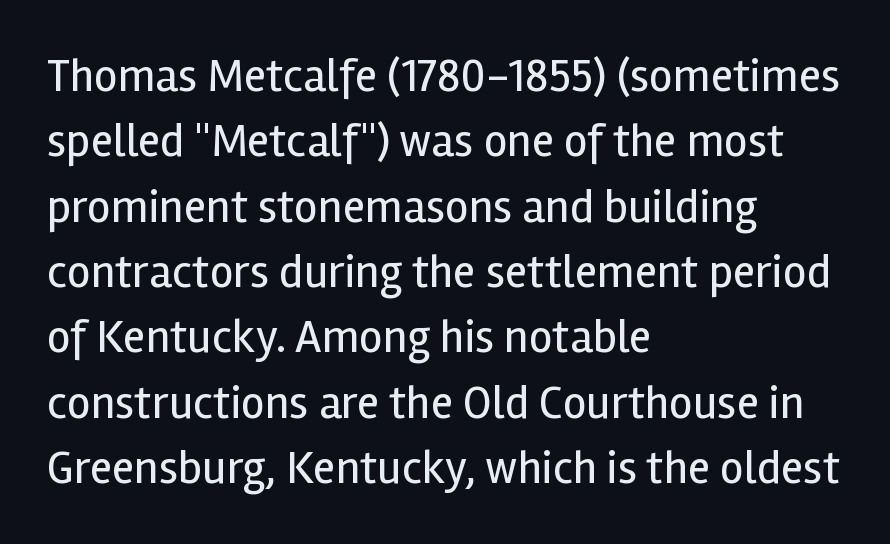
{"serif": "no", "italic": "no", "bold": "no", "weight": "regular", "width": "normal", "x_height": "medium", "monospaced": "no", "underline": "no", "align": "left", "line_spacing": "normal", "line_spacing_ratio": 1.39, "letter_spacing": "normal", "letter_spacing_em": 0.0, "glyph_px": 47}
